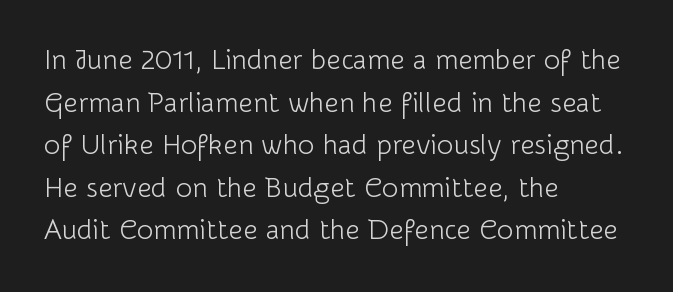
This sample is left-justified, so line endings fall wherever the words run out. The letters sit at their default tracking, neither squeezed nor spread. Do the characters align in a grid? No, the font is proportional. The line-height multiplier appears to be the usual default. Is the stroke heavy? The answer is a plain regular-or-lighter.
